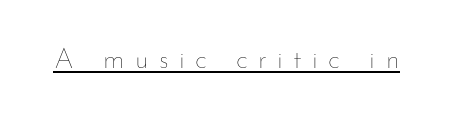
The face used here appears with an underline applied. The typeface has the unassuming heft of standard copy or less. If you drew a line through each stem, it would be perfectly vertical. This sample has the flowing, uneven cadence of proportional lettering. Glyph-to-glyph distance is far greater than everyday printed text.
